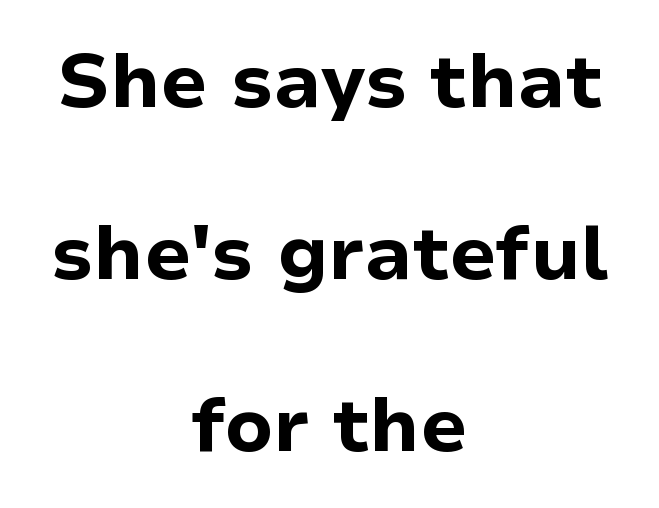
Q: Is the text bold? A: Yes.
Q: Is the text italic (slanted)? A: No, it is upright.
Q: Is the typeface a serif or a sans-serif typeface? A: Sans-serif.
Q: Is the text underlined? A: No.
Q: How is the paragraph aligned? A: Centered.
Q: Is the spacing between letters normal or unusually wide? A: Normal.
Q: Is the spacing between lines tight, normal or loose? A: Loose.
Q: Width (condensed, normal, or wide)? A: Normal.
Q: Stroke contrast? A: Low.
Q: x-height? A: Medium.
Q: Monospaced? A: No.
